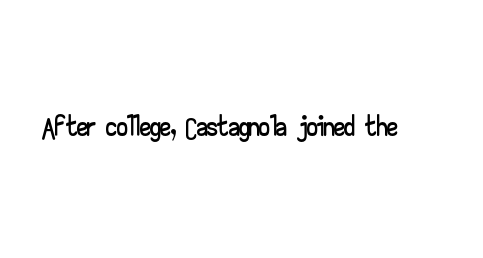
This sample uses an upright cut, with every glyph sitting square on the baseline. Proportional: the letters do not fall into vertical columns. Between one letter and the next there's only the usual sliver of space. Unmarked baselines from the first word to the last.
